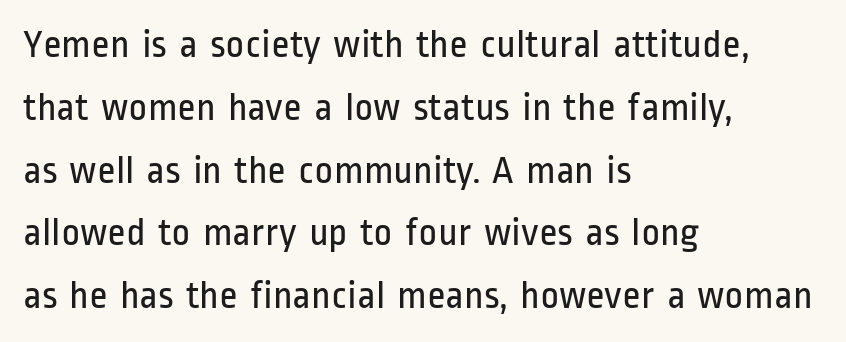
The typesetter chose a ragged-right arrangement here. Line spacing here is normal. Type style note: lacks serifs. The cut favours lightness, reaching ordinary text weight at its darkest. Italic? Not at all — the glyphs are vertical.
